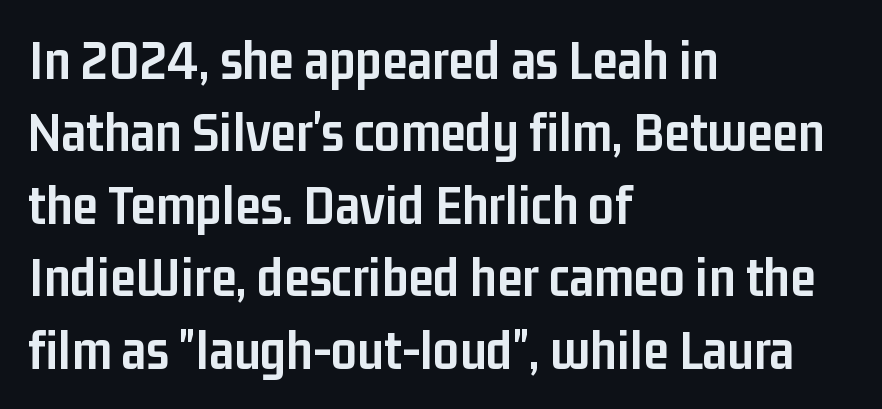
The image shows 57 px semibold, condensed sans-serif type, upright; set left-aligned, normal line spacing (1.27x), normal letter spacing, not underlined; low stroke contrast and a medium x-height.
